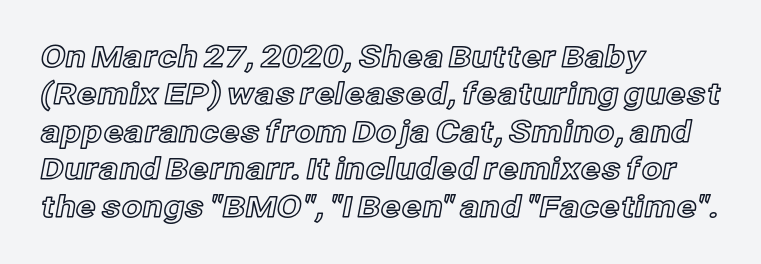
{"width": "normal", "x_height": "medium", "monospaced": "no", "underline": "no", "align": "left", "line_spacing": "normal", "line_spacing_ratio": 1.25, "letter_spacing": "normal", "letter_spacing_em": 0.0, "glyph_px": 30}
